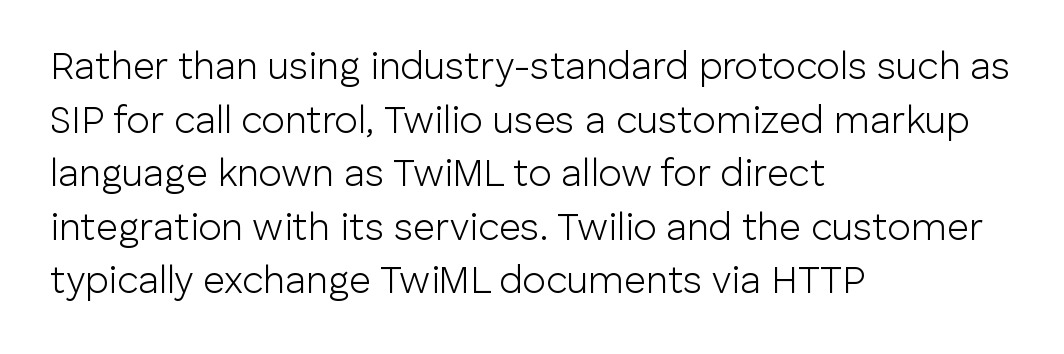
{"serif": "no", "italic": "no", "bold": "no", "weight": "light", "width": "normal", "stroke_contrast": "low", "x_height": "medium", "monospaced": "no", "underline": "no", "align": "left", "line_spacing": "normal", "line_spacing_ratio": 1.41, "letter_spacing": "normal", "letter_spacing_em": 0.0, "glyph_px": 38}
